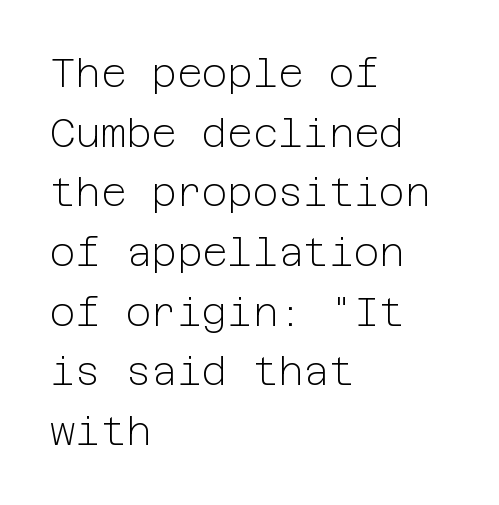
{"serif": "no", "italic": "no", "bold": "no", "weight": "light", "width": "normal", "stroke_contrast": "low", "x_height": "medium", "underline": "no", "align": "left", "line_spacing": "normal", "line_spacing_ratio": 1.53, "letter_spacing": "normal", "letter_spacing_em": 0.0, "glyph_px": 39}
